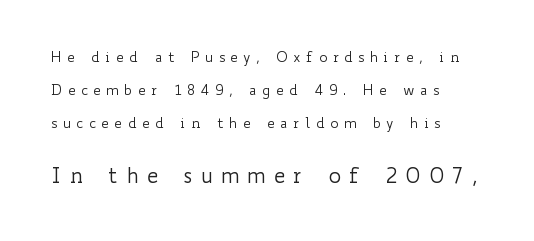
{"italic": "no", "bold": "no", "underline": "no", "line_spacing": "loose", "line_spacing_ratio": 2.37, "letter_spacing": "wide", "letter_spacing_em": 0.37, "larger_block": "second", "size_ratio": 1.5, "glyph_px": 21}
